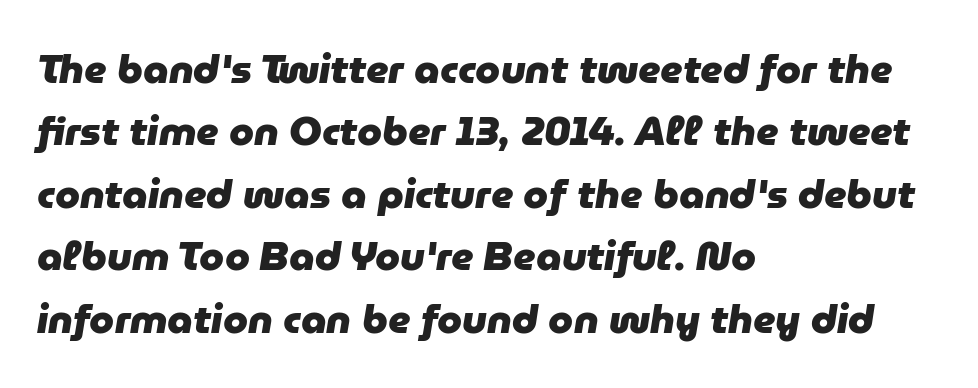
Q: Is the text bold? A: Yes.
Q: Is the text italic (slanted)? A: Yes, it leans right by about 9 degrees.
Q: Is the text underlined? A: No.
Q: How is the paragraph aligned? A: Left-aligned.
Q: Is the spacing between letters normal or unusually wide? A: Normal.
Q: Is the spacing between lines tight, normal or loose? A: Normal.
Q: Width (condensed, normal, or wide)? A: Normal.
Q: Stroke contrast? A: Low.
Q: x-height? A: Medium.
Q: Monospaced? A: No.
